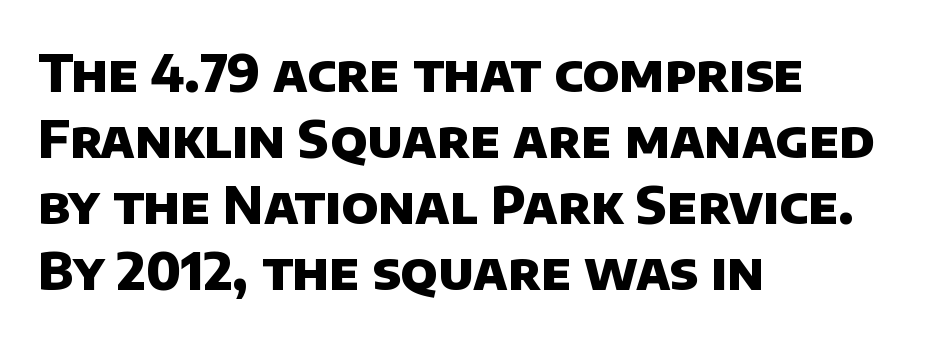
This is heavy type, rendered in bold. Descenders hang freely into open space. Proportional: the letters do not fall into vertical columns. The tracking reads as untouched default to a designer's eye. The lines in this sample share a left origin and differ only in where they stop. Interline gaps are of average width in this sample.
